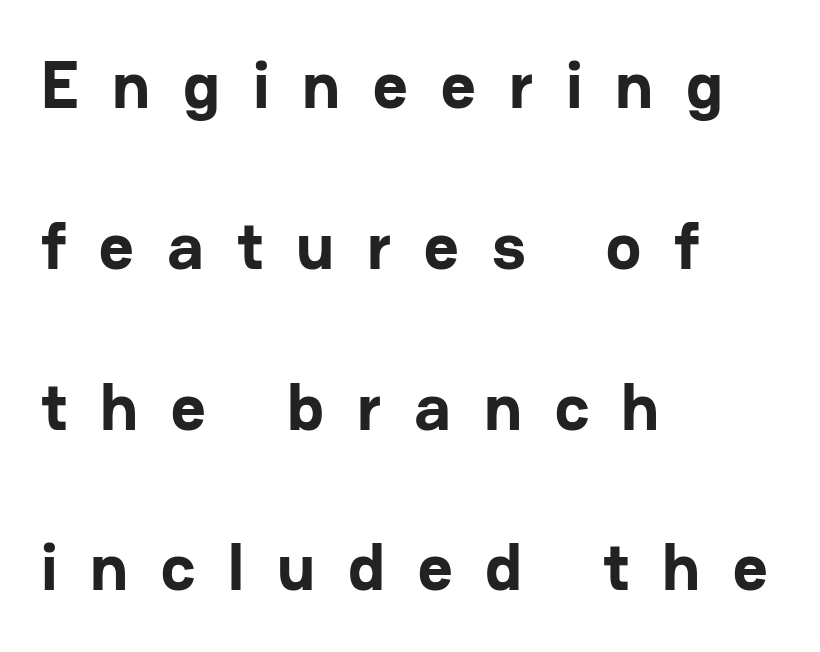
Airy leading. The string is rendered with underlining switched off. Each letter keeps its own natural width here, so spacing adapts to shape. Compared with typical body copy, the letter spacing here is much looser. Is the block centered? No — it sits flush against the left margin. Notice how thick the strokes are: this is what a full bold looks like.
